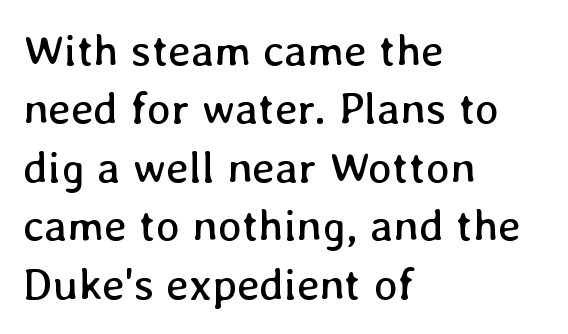
Q: Is the text bold? A: No.
Q: Is the text italic (slanted)? A: No, it is upright.
Q: Is the text underlined? A: No.
Q: How is the paragraph aligned? A: Left-aligned.
Q: Is the spacing between letters normal or unusually wide? A: Normal.
Q: Is the spacing between lines tight, normal or loose? A: Normal.
Q: Width (condensed, normal, or wide)? A: Normal.
Q: Stroke contrast? A: Low.
Q: x-height? A: Medium.
Q: Monospaced? A: No.
